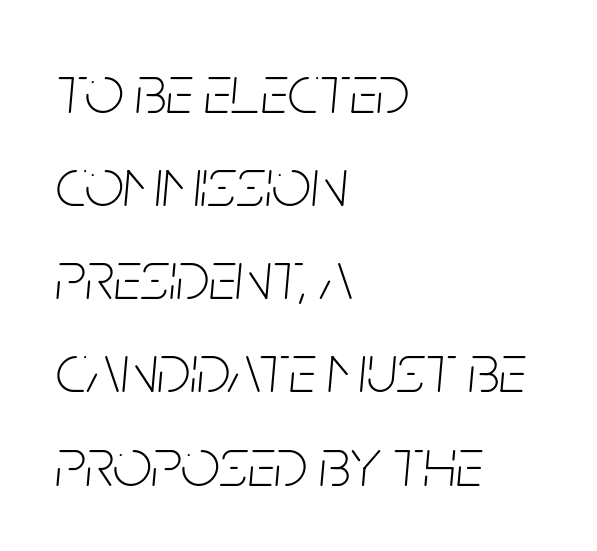
The leading is moderate, giving the passage an even texture. Is the letter spacing exaggerated? No — it looks like the ordinary default. Leftover space on each line is placed entirely after the last word. Designer's note — italics engaged. The font is comparable to plain body text, perhaps lighter.
